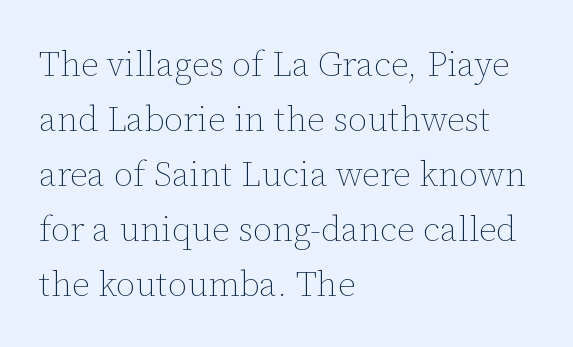
{"italic": "no", "bold": "no", "weight": "thin", "width": "normal", "stroke_contrast": "low", "x_height": "medium", "monospaced": "no", "underline": "no", "align": "left", "line_spacing": "normal", "line_spacing_ratio": 1.57, "letter_spacing": "normal", "letter_spacing_em": 0.0, "glyph_px": 35}
